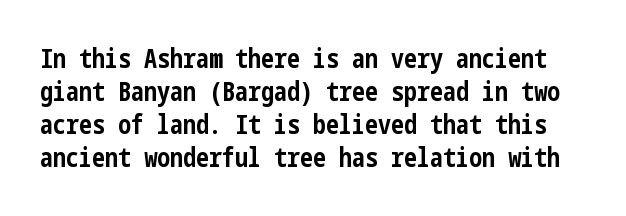
{"italic": "no", "bold": "yes", "underline": "no", "line_spacing": "normal", "line_spacing_ratio": 1.27, "letter_spacing": "normal", "letter_spacing_em": 0.0, "glyph_px": 26}
